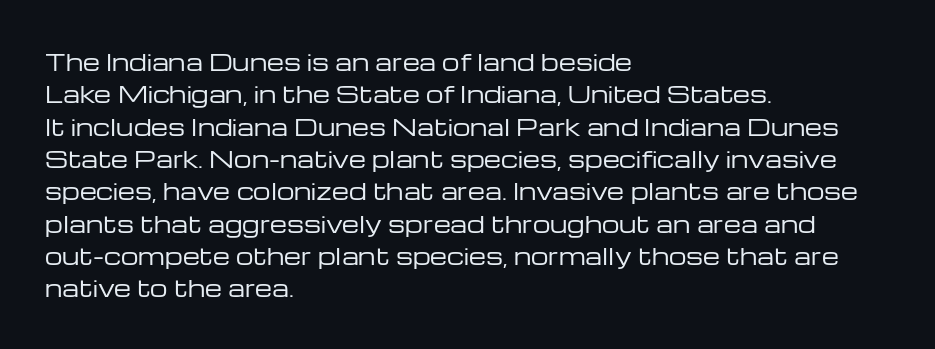
Does extra space separate the letters? No, they use regular spacing. Compared with a typical body face, this is equally light or lighter still. Casual observation: everything's shoved over to the left. This sample keeps an unexceptional amount of space between lines.
